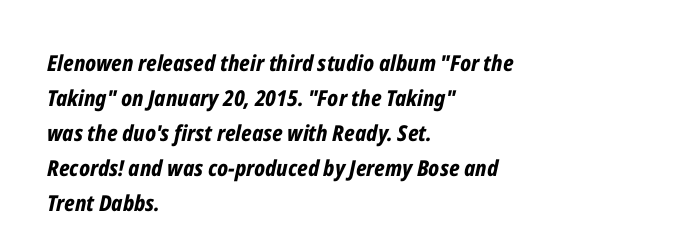
Q: Is the text bold? A: Yes.
Q: Is the text italic (slanted)? A: Yes, it leans right by about 12 degrees.
Q: Is the text underlined? A: No.
Q: How is the paragraph aligned? A: Left-aligned.
Q: Is the spacing between letters normal or unusually wide? A: Normal.
Q: Is the spacing between lines tight, normal or loose? A: Normal.
